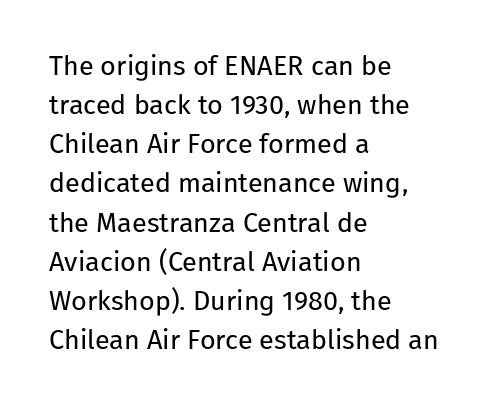
Q: Is the text bold? A: No.
Q: Is the text italic (slanted)? A: No, it is upright.
Q: Is the text underlined? A: No.
Q: How is the paragraph aligned? A: Left-aligned.
Q: Is the spacing between letters normal or unusually wide? A: Normal.
Q: Is the spacing between lines tight, normal or loose? A: Normal.
